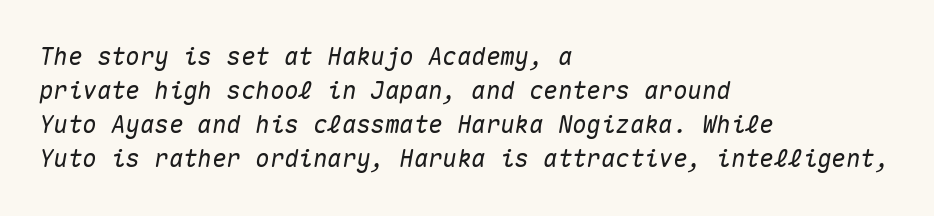
{"italic": "yes", "lean": "right", "slant_degrees": 10, "underline": "no", "align": "left", "line_spacing": "normal", "line_spacing_ratio": 1.42, "letter_spacing": "normal", "letter_spacing_em": 0.0, "glyph_px": 24}
